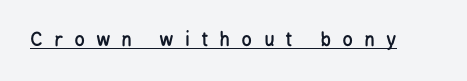
The image shows 22 px text type, upright; set unusually wide letter spacing (+0.49 em), underlined.
